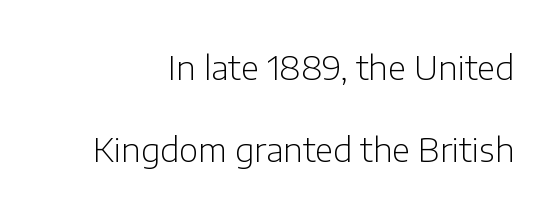
Q: Is the text bold? A: No.
Q: Is the text italic (slanted)? A: No, it is upright.
Q: Is the typeface a serif or a sans-serif typeface? A: Sans-serif.
Q: Is the text underlined? A: No.
Q: Is the spacing between letters normal or unusually wide? A: Normal.
Q: Is the spacing between lines tight, normal or loose? A: Loose.
Q: Width (condensed, normal, or wide)? A: Normal.
Q: Stroke contrast? A: Low.
Q: x-height? A: Medium.
Q: Monospaced? A: No.
